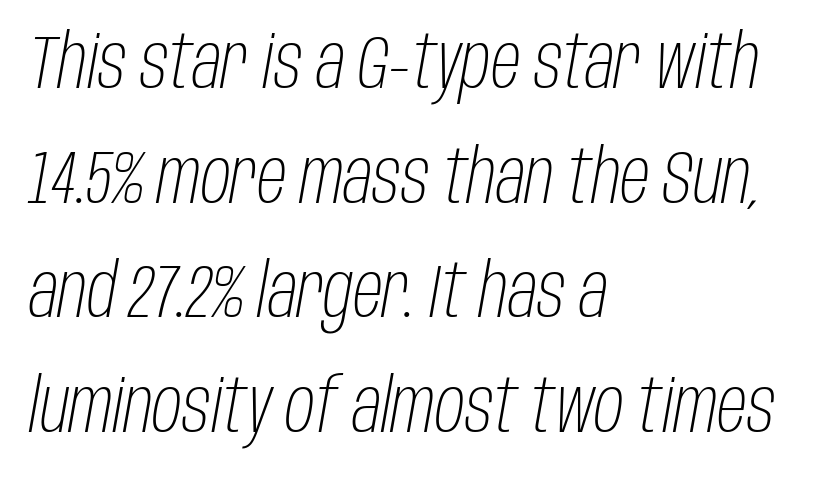
Think of a printed novel: that variable character pitch is what you see here. Descenders hang freely into open space. The weight would be labelled regular, book, light, or lighter still. Compared with a centered layout, this one pins lines to the left instead. The face used here has a pronounced slope to its letters.
